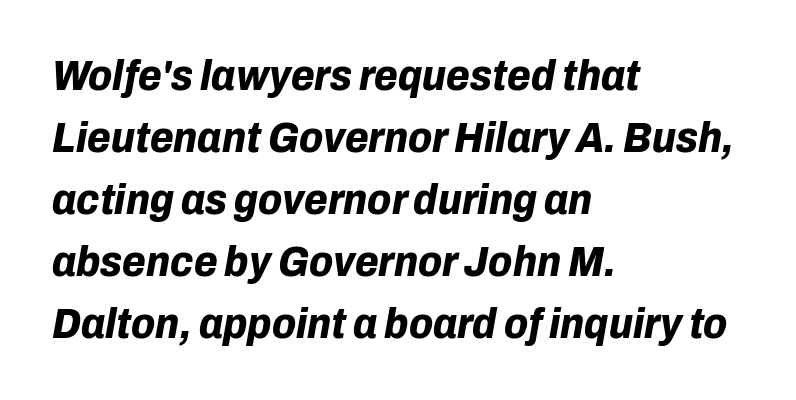
Q: Is the text bold? A: Yes.
Q: Is the text italic (slanted)? A: Yes, it leans right by about 10 degrees.
Q: Is the text underlined? A: No.
Q: How is the paragraph aligned? A: Left-aligned.
Q: Is the spacing between letters normal or unusually wide? A: Normal.
Q: Is the spacing between lines tight, normal or loose? A: Normal.
Q: Width (condensed, normal, or wide)? A: Normal.
Q: Stroke contrast? A: Low.
Q: x-height? A: Medium.
Q: Monospaced? A: No.
